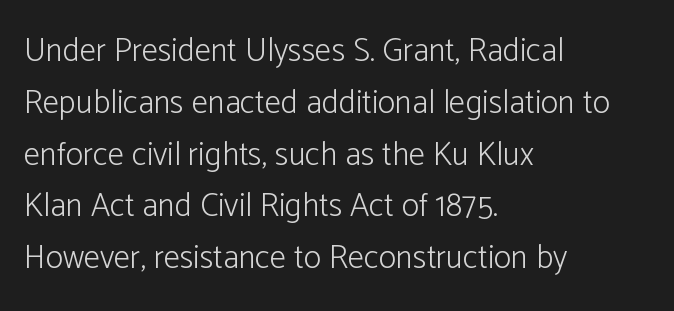
Spacing between characters is what you'd get straight out of the box. Looks like regular typesetting: each glyph gets only the width it needs. Is there any slant? The stems are plumb. Serif or sans? Sans — the stroke terminals are bare. This is not heavy type; no bold has been used. Reading down the column, the eye jumps a familiar distance to each next line.
